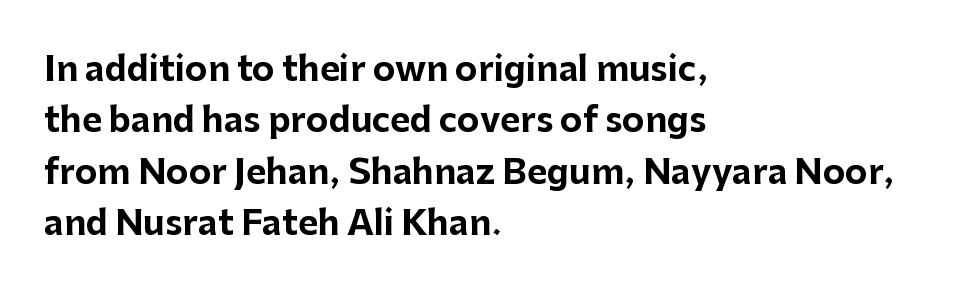
{"serif": "no", "italic": "no", "bold": "yes", "weight": "bold", "width": "normal", "stroke_contrast": "low", "x_height": "medium", "monospaced": "no", "underline": "no", "align": "left", "line_spacing": "normal", "line_spacing_ratio": 1.51, "letter_spacing": "normal", "letter_spacing_em": 0.0, "glyph_px": 34}
